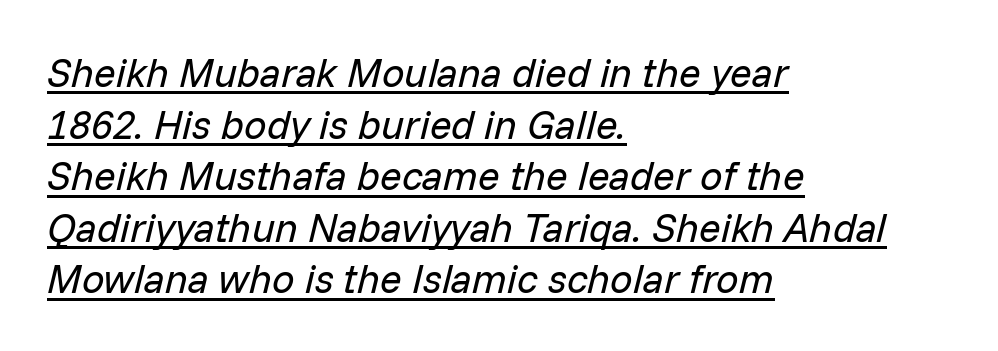
{"italic": "yes", "lean": "right", "slant_degrees": 14, "bold": "no", "weight": "regular", "width": "normal", "stroke_contrast": "low", "x_height": "medium", "monospaced": "no", "underline": "yes", "align": "left", "line_spacing": "normal", "line_spacing_ratio": 1.29, "letter_spacing": "normal", "letter_spacing_em": 0.0, "glyph_px": 40}
